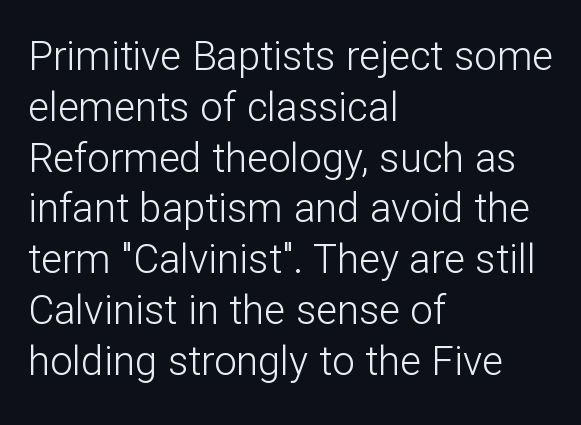
The passage shown is typeset with a sans-serif family. A typesetter would call this leading conventional body-copy spacing. The rendering keeps characters at their native spacing. Compared with a centered layout, this one pins lines to the left instead.
